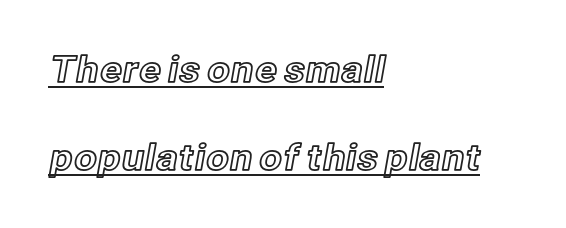
Q: Is the text italic (slanted)? A: Yes.
Q: Is the text underlined? A: Yes.
Q: How is the paragraph aligned? A: Left-aligned.
Q: Is the spacing between letters normal or unusually wide? A: Normal.
Q: Is the spacing between lines tight, normal or loose? A: Loose.
Q: Width (condensed, normal, or wide)? A: Normal.
Q: x-height? A: Medium.
Q: Monospaced? A: No.
